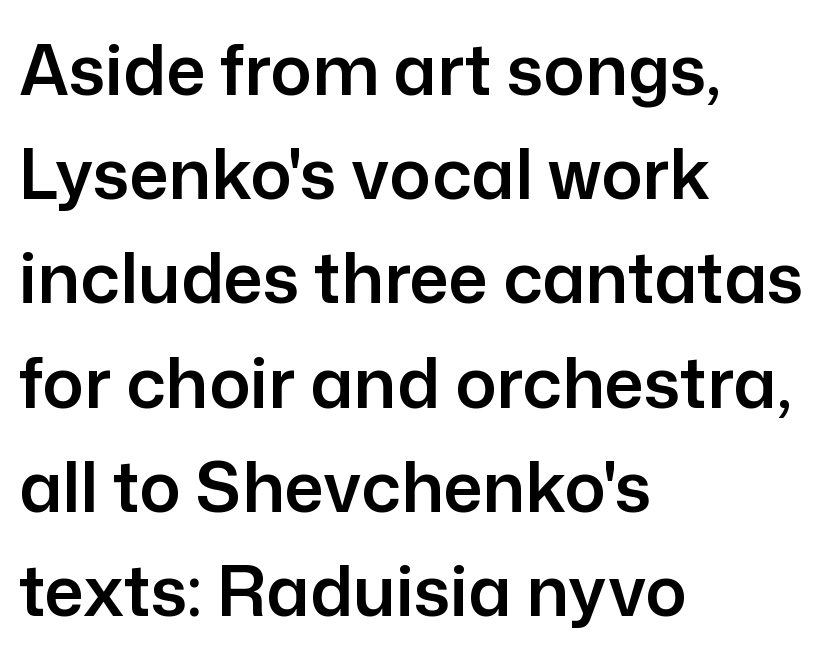
{"serif": "no", "italic": "no", "width": "normal", "stroke_contrast": "low", "x_height": "medium", "monospaced": "no", "underline": "no", "align": "left", "line_spacing": "normal", "line_spacing_ratio": 1.51, "letter_spacing": "normal", "letter_spacing_em": 0.0, "glyph_px": 69}
